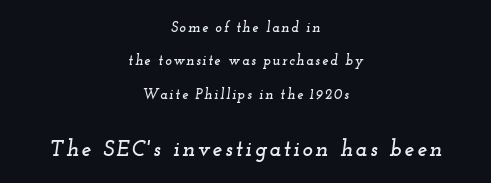
The image shows 22 px text type, italic (leaning right); set centered, loose line spacing (2.38x), not underlined; the second (bottom) block is 1.57x larger.
